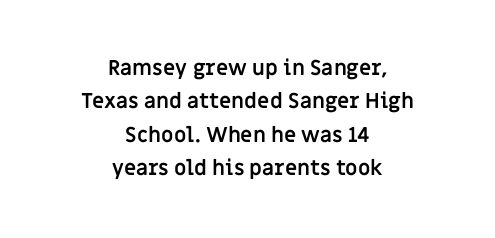
The image shows 21 px bold type, upright; set centered, normal line spacing (1.59x), normal letter spacing, not underlined.
